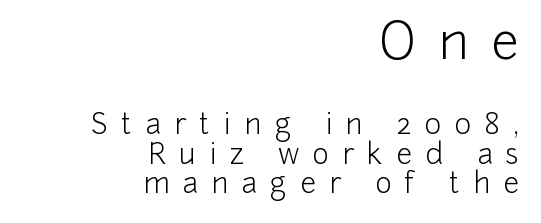
Loose tracking; the words dissolve into strings of separated letters. You could not count columns in this text — the font is proportionally spaced. Posture: straight, roman, zero tilt. The more generous point size was reserved for the upper chunk. The designer went with a sans here, leaving each stem footless.
